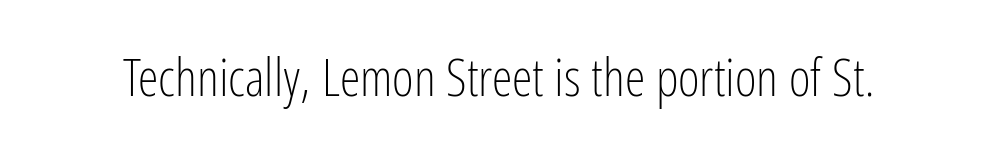
The strokes are not fattened; the text isn't bold. Letterform terminals end flat and unadorned throughout the passage. Just letters on the line, the space beneath them empty. The type sits square on the baseline with zero lean. Standard letterfit; no display-style spreading of the glyphs.
